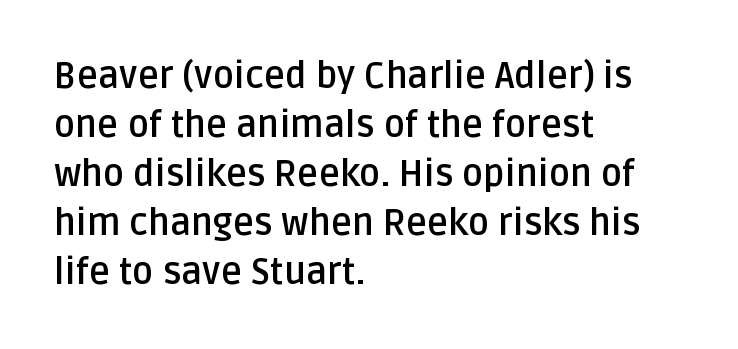
The image shows 36 px semibold sans-serif type, upright; set left-aligned, normal line spacing (1.36x), normal letter spacing, not underlined; low stroke contrast and a large x-height.
